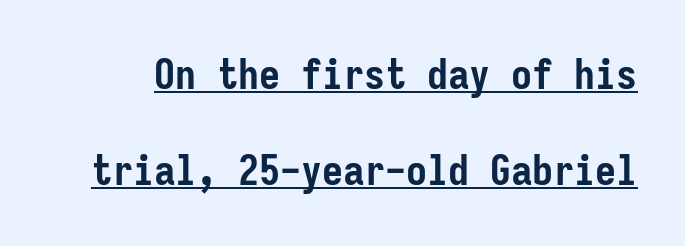
Nobody touched the tracking dial on this one. Typographically, this falls in the sans-serif category. The typography opts for an upright posture over an oblique one. The lines are spread far apart with generous leading. Pretty heavy lettering here — definitely bold. This is underlined copy, the kind a proofreader might mark for attention.
